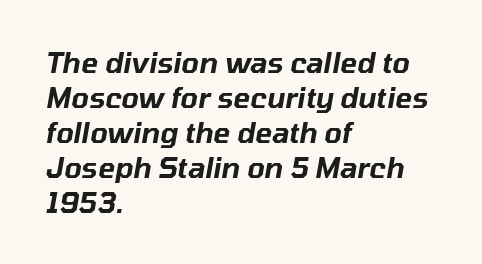
{"italic": "yes", "lean": "right", "slant_degrees": 10, "width": "normal", "stroke_contrast": "low", "x_height": "medium", "monospaced": "no", "underline": "no", "align": "left", "line_spacing": "normal", "line_spacing_ratio": 1.25, "letter_spacing": "normal", "letter_spacing_em": 0.0, "glyph_px": 28}
